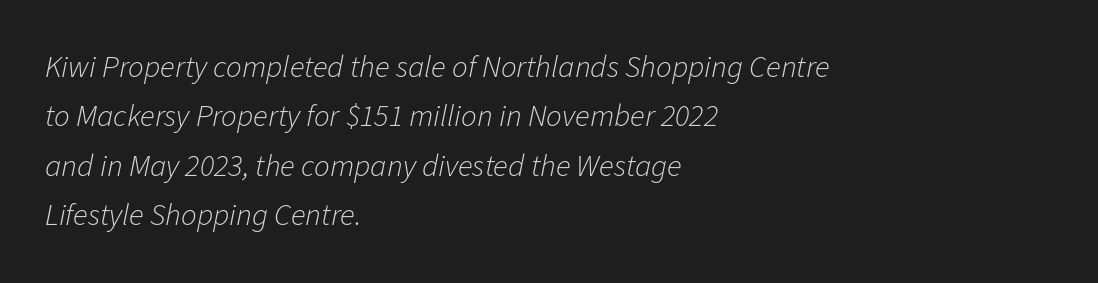
Q: Is the text bold? A: No.
Q: Is the text italic (slanted)? A: Yes, it leans right by about 11 degrees.
Q: Is the text underlined? A: No.
Q: How is the paragraph aligned? A: Left-aligned.
Q: Is the spacing between letters normal or unusually wide? A: Normal.
Q: Is the spacing between lines tight, normal or loose? A: Normal.
Q: Width (condensed, normal, or wide)? A: Normal.
Q: Stroke contrast? A: Low.
Q: x-height? A: Medium.
Q: Monospaced? A: No.
